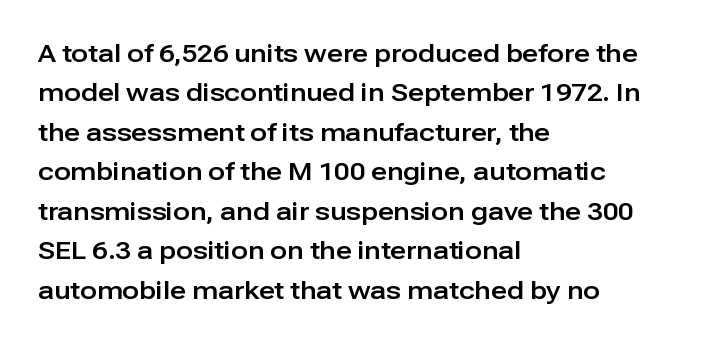
The setting favours the left margin, as ordinary paragraphs usually do. Is there any slant? The stems are plumb. A bare baseline throughout the passage. The letterforms sit shoulder to shoulder at normal distance. These lines sit exactly where default settings would place them.
